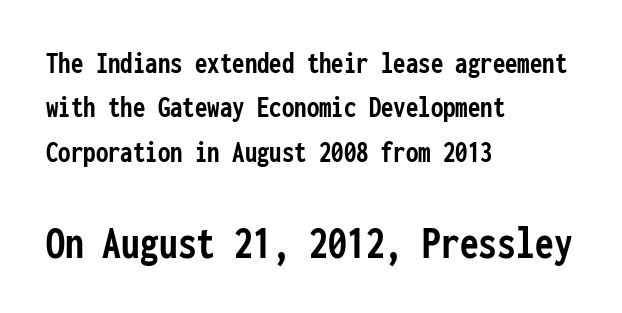
The image shows 47 px semibold, condensed sans-serif type, upright, monospaced; set left-aligned, normal line spacing (1.43x), normal letter spacing, not underlined; the second (bottom) block is 1.52x larger; low stroke contrast and a medium x-height.
